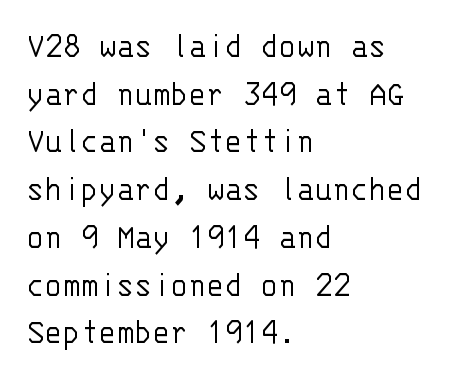
{"serif": "no", "italic": "no", "bold": "no", "weight": "light", "width": "normal", "stroke_contrast": "low", "x_height": "large", "monospaced": "yes", "underline": "no", "align": "left", "line_spacing": "normal", "line_spacing_ratio": 1.29, "letter_spacing": "normal", "letter_spacing_em": 0.0, "glyph_px": 37}
